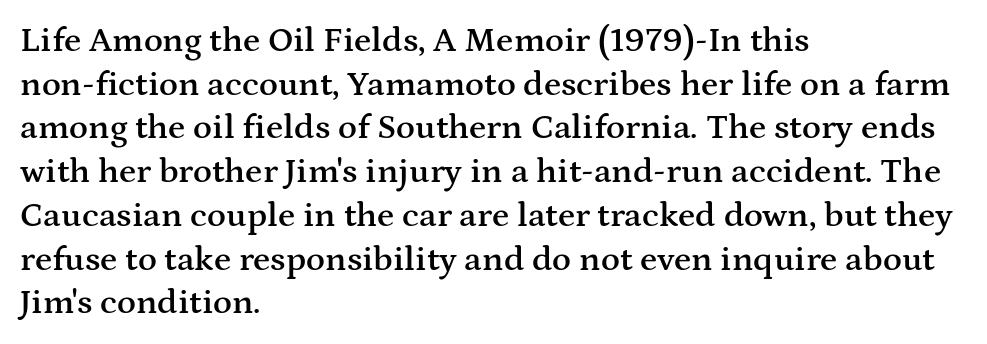
Q: Is the text bold? A: Semi-bold.
Q: Is the text italic (slanted)? A: No, it is upright.
Q: Is the typeface a serif or a sans-serif typeface? A: Serif.
Q: Is the text underlined? A: No.
Q: How is the paragraph aligned? A: Left-aligned.
Q: Is the spacing between letters normal or unusually wide? A: Normal.
Q: Is the spacing between lines tight, normal or loose? A: Normal.
Q: Width (condensed, normal, or wide)? A: Wide.
Q: Stroke contrast? A: Medium.
Q: x-height? A: Medium.
Q: Monospaced? A: No.
